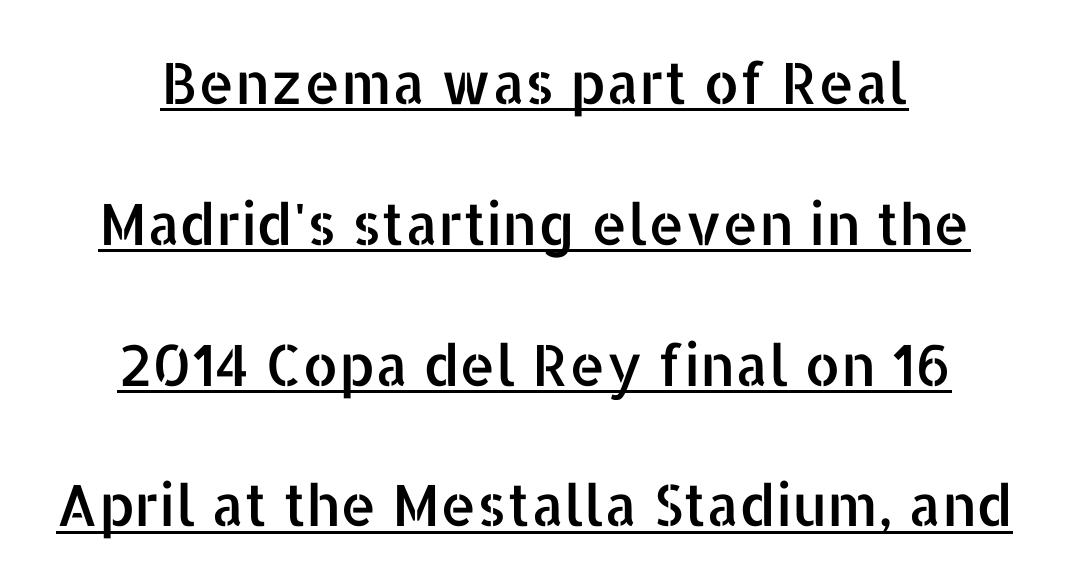
Q: Is the text italic (slanted)? A: No, it is upright.
Q: Is the typeface a serif or a sans-serif typeface? A: Sans-serif.
Q: Is the text underlined? A: Yes.
Q: Is the spacing between letters normal or unusually wide? A: Normal.
Q: Is the spacing between lines tight, normal or loose? A: Loose.
Q: Width (condensed, normal, or wide)? A: Normal.
Q: Stroke contrast? A: Low.
Q: x-height? A: Medium.
Q: Monospaced? A: No.
